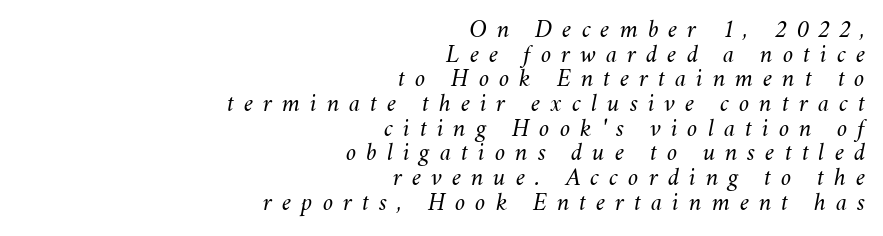
Q: Is the text bold? A: No.
Q: Is the text italic (slanted)? A: Yes, it leans right by about 11 degrees.
Q: Is the text underlined? A: No.
Q: How is the paragraph aligned? A: Right-aligned.
Q: Is the spacing between letters normal or unusually wide? A: Unusually wide.
Q: Is the spacing between lines tight, normal or loose? A: Tight.
